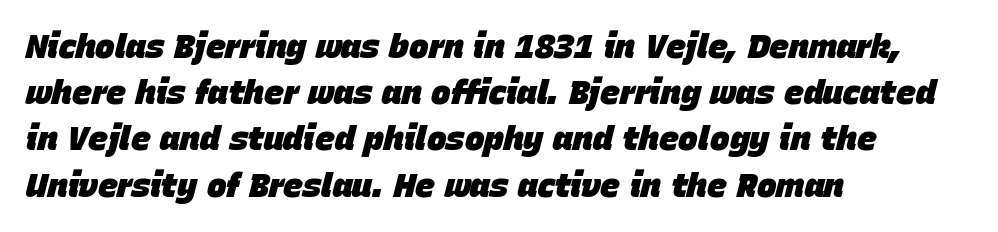
The image shows 33 px heavy type, italic (leaning right); set left-aligned, normal line spacing (1.4x), normal letter spacing, not underlined; low stroke contrast and a large x-height.
